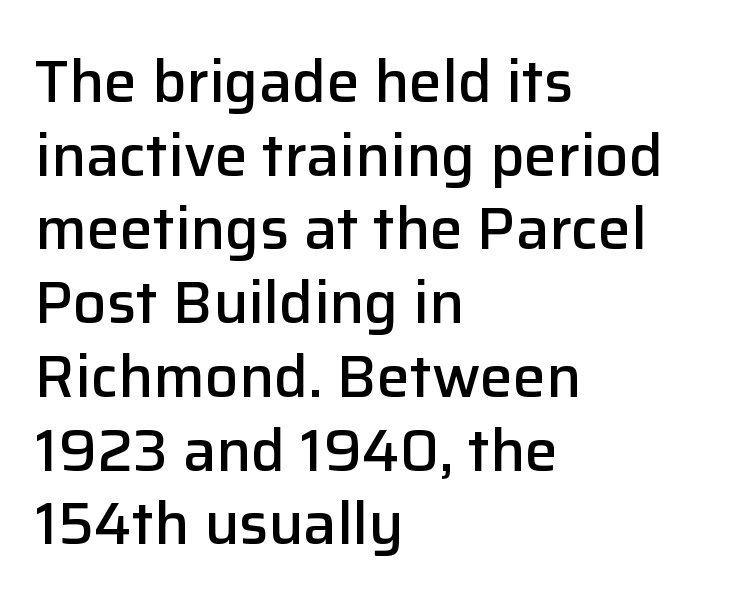
The image shows 59 px semibold sans-serif type, upright; set left-aligned, normal line spacing (1.25x), normal letter spacing, not underlined; low stroke contrast and a medium x-height.
